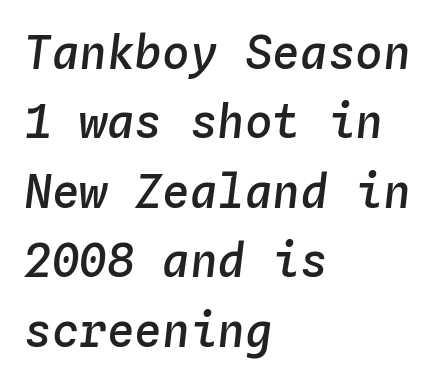
Is the type slanted? Yes — the strokes lean at a clear angle. The rendering uses a moderate line-height, typical for paragraphs. A clean baseline with only descenders dipping below it. This rendering uses left alignment, leaving the right contour irregular. Think of a typewriter: that constant character pitch is what you see here. A somewhat darkened texture: the type is semibold rather than bold.
